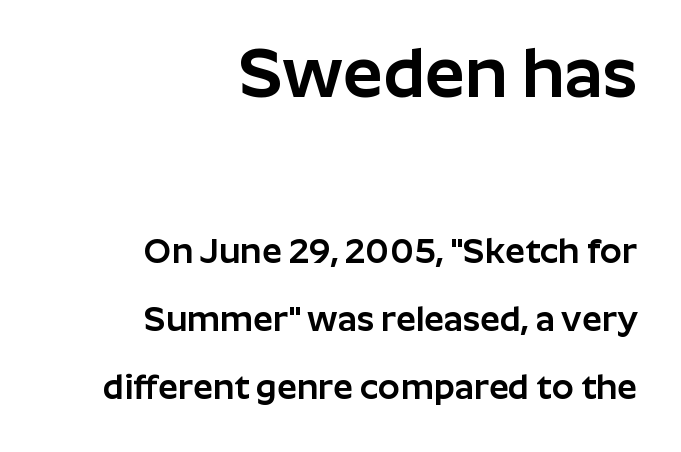
Q: Is the text italic (slanted)? A: No, it is upright.
Q: Is the typeface a serif or a sans-serif typeface? A: Sans-serif.
Q: Is the text underlined? A: No.
Q: How is the paragraph aligned? A: Right-aligned.
Q: Is the spacing between letters normal or unusually wide? A: Normal.
Q: Is the spacing between lines tight, normal or loose? A: Loose.
Q: Which block of text is set in a larger size, the first (top) or the second (bottom)? A: The first (top) one.
Q: Width (condensed, normal, or wide)? A: Normal.
Q: Stroke contrast? A: Low.
Q: x-height? A: Medium.
Q: Monospaced? A: No.
